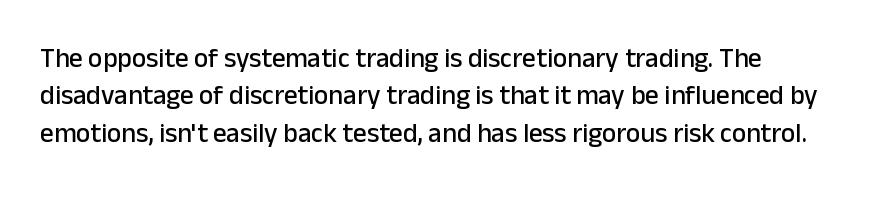
Normally led — the rows are evenly, conventionally spaced. Letter spacing: default. This is the regular roman posture of the typeface. Clear beneath every line of the passage. This rendering uses left alignment, leaving the right contour irregular.
